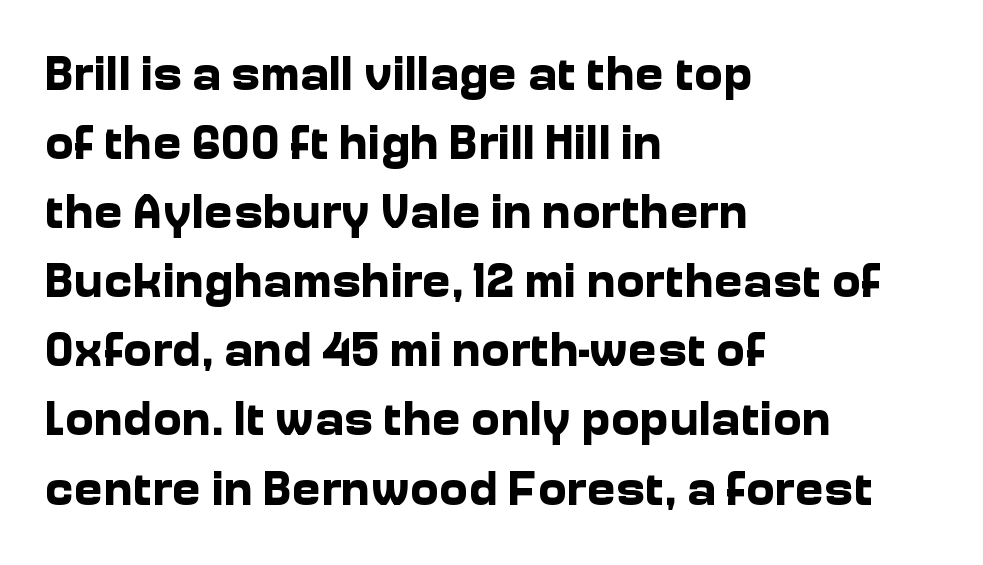
Summary of weight: heavy, a full bold. The block of text has a typical density, with ordinary space between rows. The setting favours the left margin, as ordinary paragraphs usually do. Caption: standard tracking, unaltered. The letters stand upright; this is a roman face. The passage shown is not underscored anywhere.
